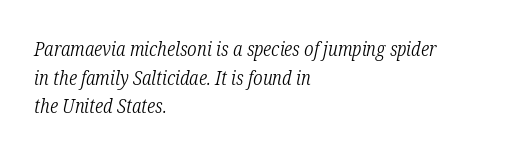
Q: Is the text bold? A: No.
Q: Is the text italic (slanted)? A: Yes, it leans right by about 12 degrees.
Q: Is the text underlined? A: No.
Q: How is the paragraph aligned? A: Left-aligned.
Q: Is the spacing between letters normal or unusually wide? A: Normal.
Q: Is the spacing between lines tight, normal or loose? A: Normal.
